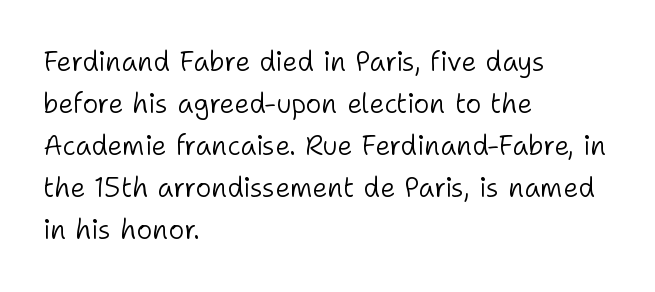
{"italic": "no", "bold": "no", "underline": "no", "align": "left", "line_spacing": "normal", "line_spacing_ratio": 1.56, "letter_spacing": "normal", "letter_spacing_em": 0.0, "glyph_px": 27}
